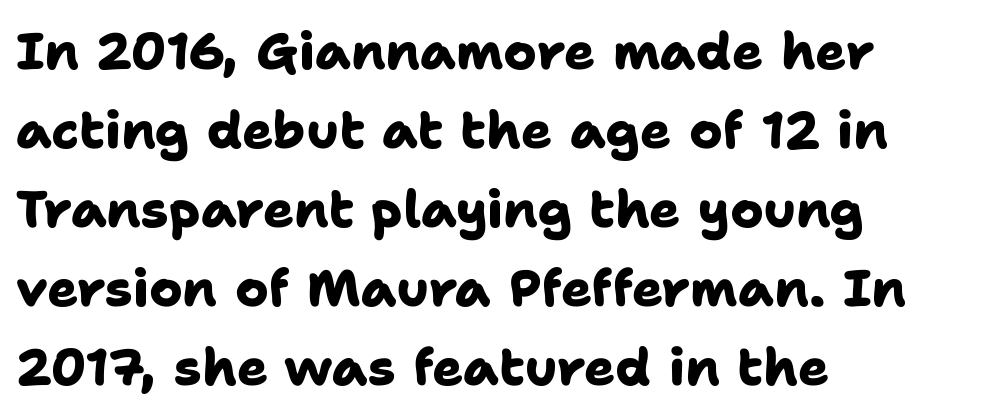
{"serif": "no", "bold": "yes", "weight": "heavy", "width": "normal", "stroke_contrast": "low", "x_height": "medium", "monospaced": "no", "underline": "no", "align": "left", "line_spacing": "normal", "line_spacing_ratio": 1.55, "letter_spacing": "normal", "letter_spacing_em": 0.0, "glyph_px": 51}
